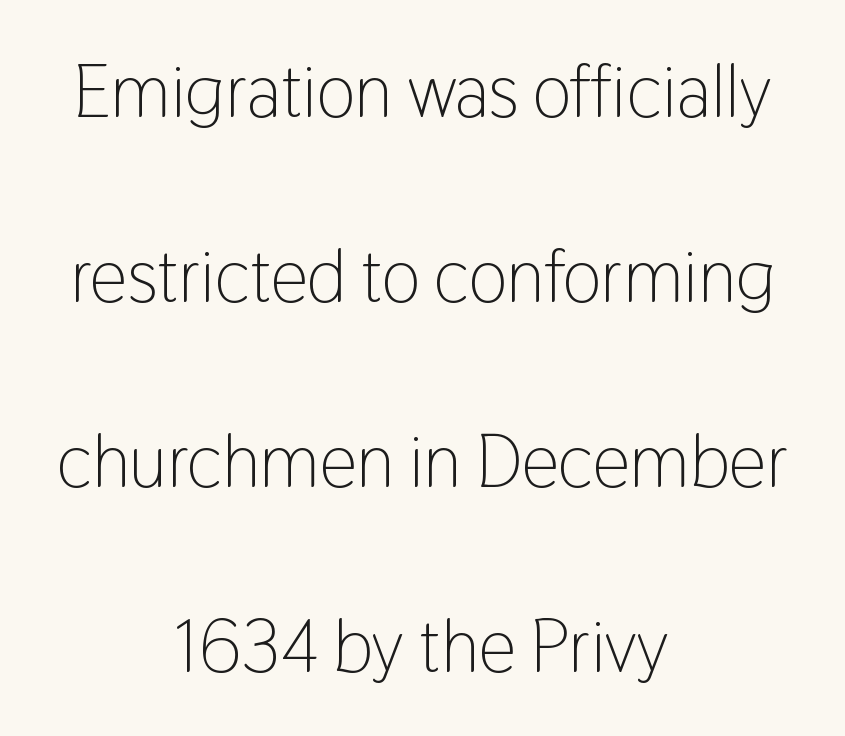
{"serif": "no", "italic": "no", "bold": "no", "weight": "light", "width": "condensed", "stroke_contrast": "low", "x_height": "medium", "monospaced": "no", "underline": "no", "align": "center", "line_spacing": "loose", "line_spacing_ratio": 2.5, "letter_spacing": "normal", "letter_spacing_em": 0.0, "glyph_px": 74}
